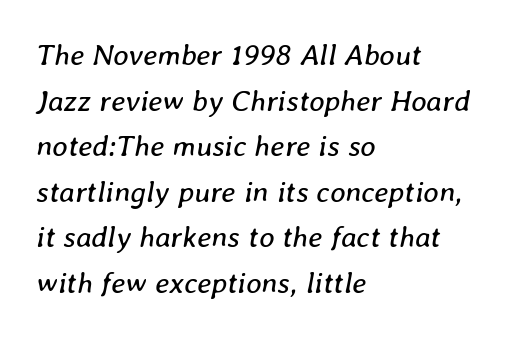
Q: Is the text bold? A: No.
Q: Is the text italic (slanted)? A: Yes, it leans right by about 8 degrees.
Q: Is the text underlined? A: No.
Q: How is the paragraph aligned? A: Left-aligned.
Q: Is the spacing between letters normal or unusually wide? A: Normal.
Q: Is the spacing between lines tight, normal or loose? A: Normal.
Q: Width (condensed, normal, or wide)? A: Normal.
Q: Stroke contrast? A: Low.
Q: x-height? A: Medium.
Q: Monospaced? A: No.
